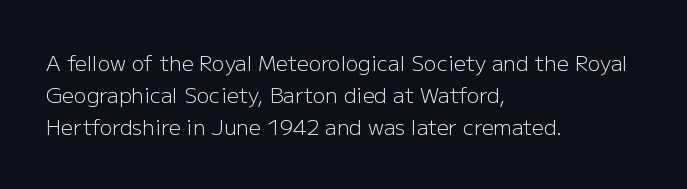
{"italic": "no", "bold": "no", "underline": "no", "align": "left", "line_spacing": "normal", "line_spacing_ratio": 1.53, "letter_spacing": "normal", "letter_spacing_em": 0.0, "glyph_px": 21}
